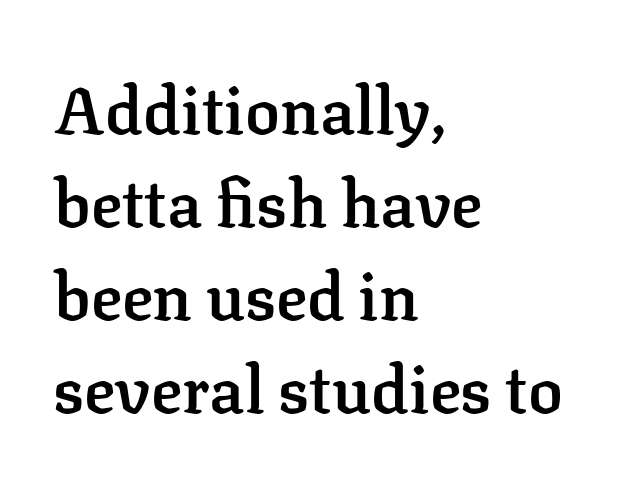
Here the designer chose a conventional face with non-uniform glyph widths. Decoration check: the copy has no underline. The tracking reads as untouched default to a designer's eye. Letterform terminals end in serifs throughout the passage.
